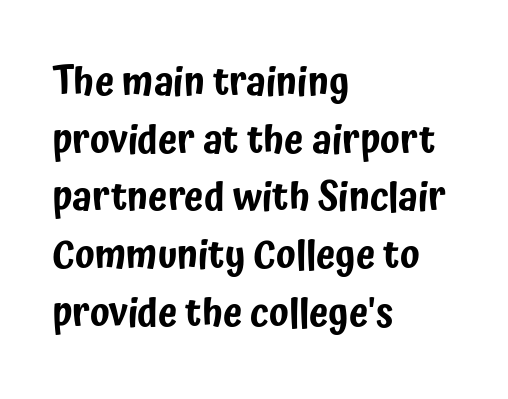
Q: Is the text italic (slanted)? A: No, it is upright.
Q: Is the typeface a serif or a sans-serif typeface? A: Sans-serif.
Q: Is the text underlined? A: No.
Q: How is the paragraph aligned? A: Left-aligned.
Q: Is the spacing between letters normal or unusually wide? A: Normal.
Q: Is the spacing between lines tight, normal or loose? A: Normal.
Q: Width (condensed, normal, or wide)? A: Condensed.
Q: Stroke contrast? A: Low.
Q: x-height? A: Medium.
Q: Monospaced? A: No.
